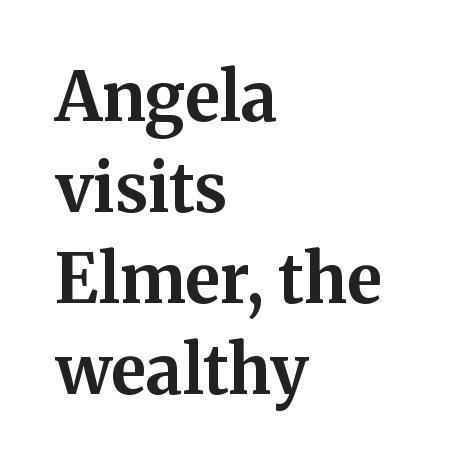
Beneath every word, the page is bare. Leading: standard. These lines are set flush left with a ragged right edge. The font's upright variant was chosen for this text.
